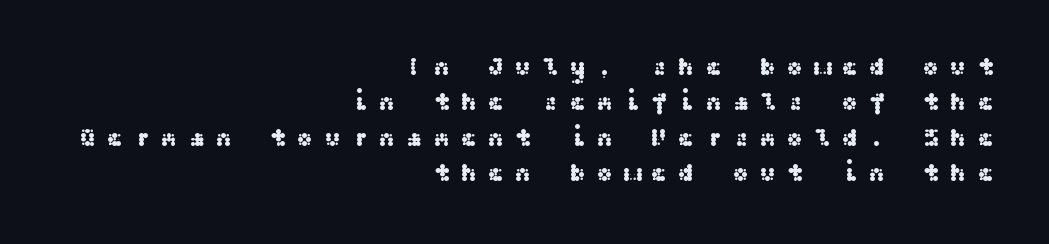
The image shows 26 px text type, upright; set right-aligned, normal line spacing (1.36x), unusually wide letter spacing (+0.38 em), not underlined.
